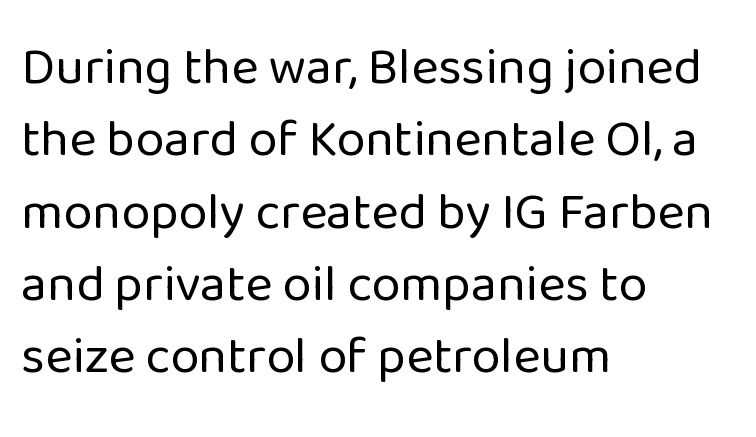
Q: Is the text bold? A: No.
Q: Is the text italic (slanted)? A: No, it is upright.
Q: Is the typeface a serif or a sans-serif typeface? A: Sans-serif.
Q: Is the text underlined? A: No.
Q: How is the paragraph aligned? A: Left-aligned.
Q: Is the spacing between letters normal or unusually wide? A: Normal.
Q: Is the spacing between lines tight, normal or loose? A: Normal.
Q: Width (condensed, normal, or wide)? A: Normal.
Q: Stroke contrast? A: Low.
Q: x-height? A: Medium.
Q: Monospaced? A: No.
